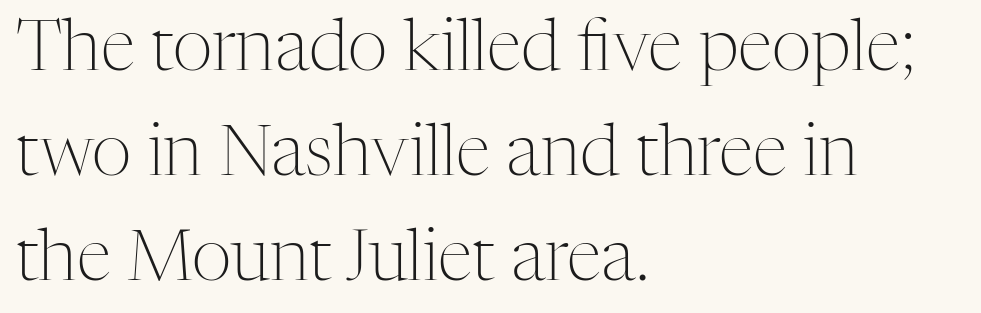
Q: Is the text bold? A: No.
Q: Is the text italic (slanted)? A: No, it is upright.
Q: Is the typeface a serif or a sans-serif typeface? A: Serif.
Q: Is the text underlined? A: No.
Q: How is the paragraph aligned? A: Left-aligned.
Q: Is the spacing between letters normal or unusually wide? A: Normal.
Q: Is the spacing between lines tight, normal or loose? A: Normal.
Q: Width (condensed, normal, or wide)? A: Normal.
Q: Stroke contrast? A: Medium.
Q: x-height? A: Medium.
Q: Monospaced? A: No.
